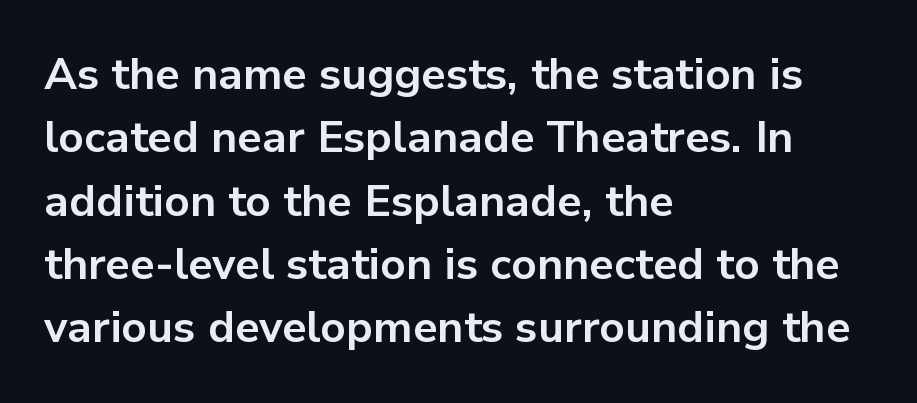
Where is the straight margin? On the left. The lettering holds an erect, upright posture throughout. Note the varied advance widths — an 'i' is clearly narrower than an 'm'. The space beneath each line is pristine and unruled. Check where the strokes stop: nothing finishes them off — pure sans.
